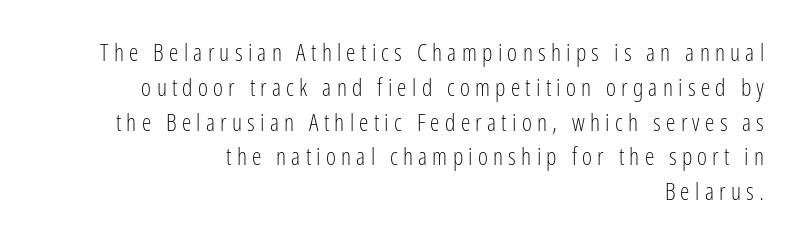
{"italic": "no", "bold": "no", "underline": "no", "align": "right", "line_spacing": "normal", "line_spacing_ratio": 1.45, "letter_spacing": "wide", "letter_spacing_em": 0.22, "glyph_px": 24}
